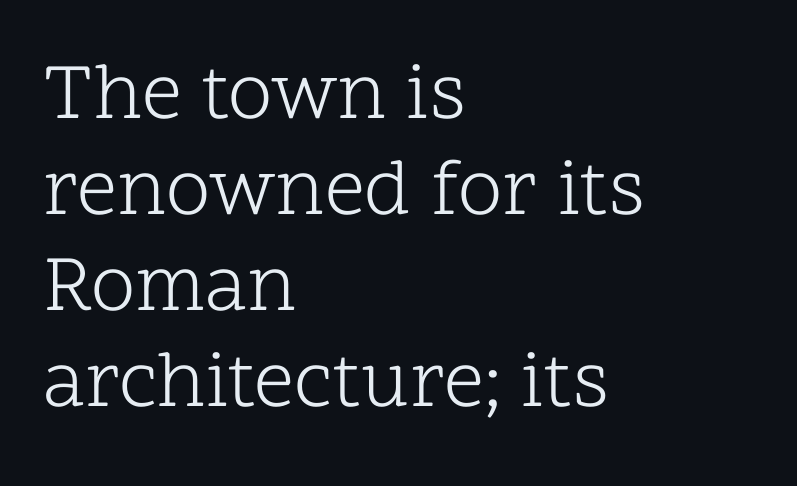
{"serif": "yes", "italic": "no", "bold": "no", "weight": "light", "width": "normal", "stroke_contrast": "low", "x_height": "medium", "monospaced": "no", "underline": "no", "align": "left", "line_spacing_ratio": 1.2, "letter_spacing": "normal", "letter_spacing_em": 0.0, "glyph_px": 80}
